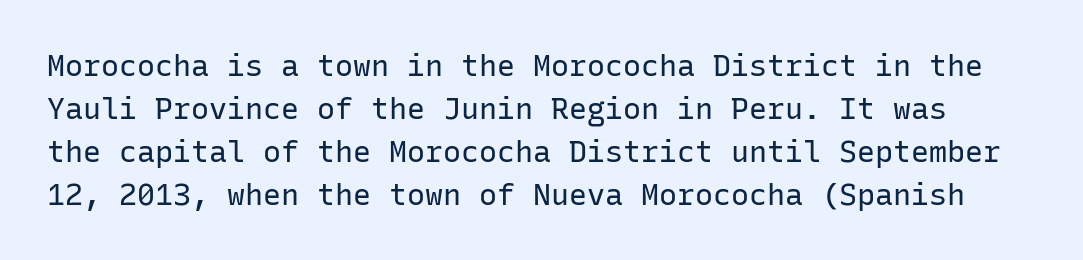
The rendering uses a moderate line-height, typical for paragraphs. The strip under each line holds only bare page. Ink coverage per letter is moderate at most. Ascenders rise straight up at ninety degrees. The passage shown is typed in a monospace face where columns stay perfectly aligned. Short note: letters normally spaced.
